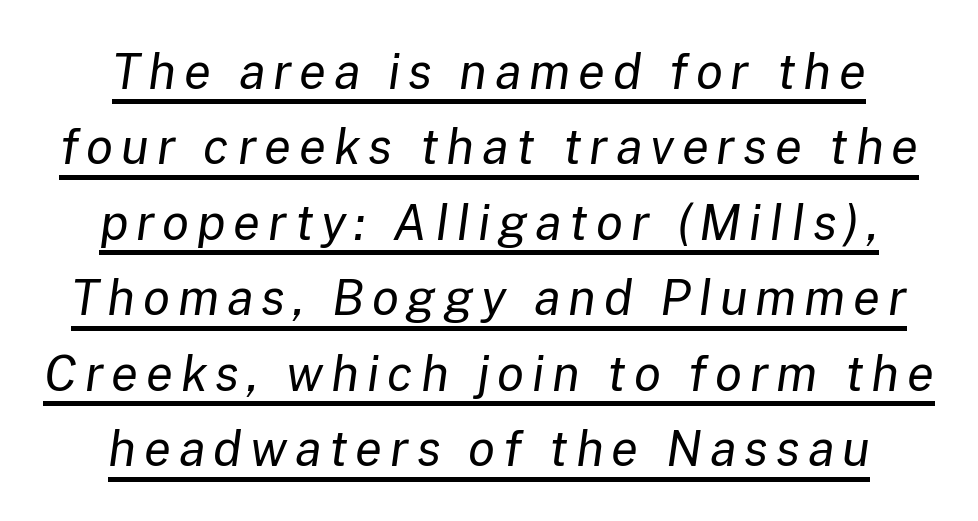
Underlining? Definitely there. Vertically, the passage feels balanced, rows spaced as you'd expect. A typesetter would call this proportional, since set widths differ per character. The weight tops out at a normal text grade.
